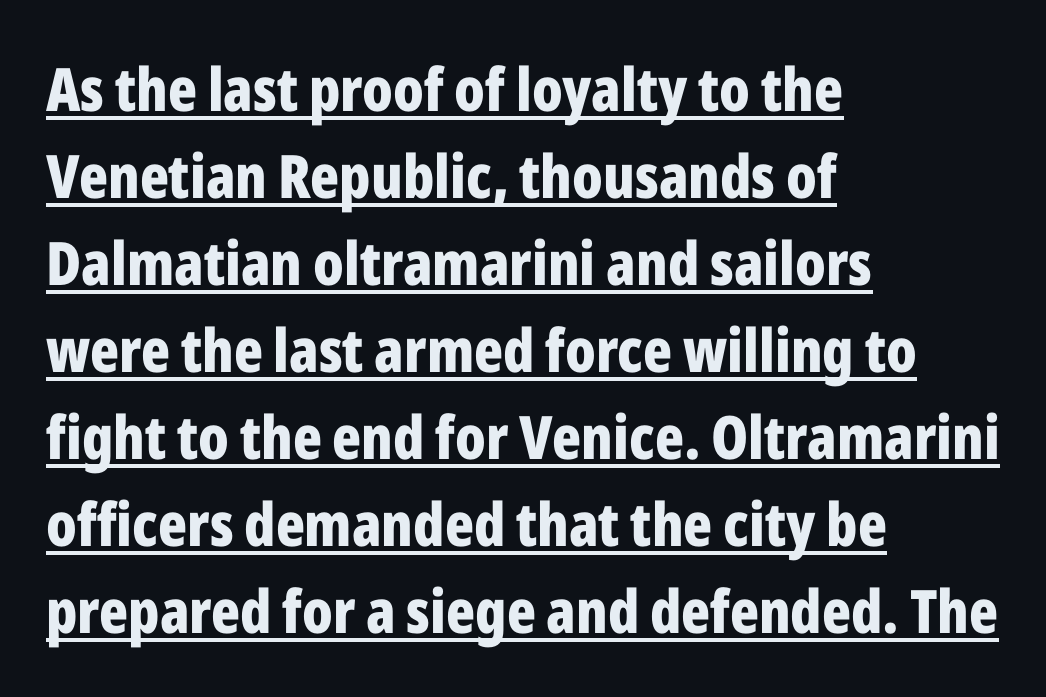
The image shows 60 px bold, condensed sans-serif type, upright; set left-aligned, normal line spacing (1.45x), normal letter spacing, underlined; low stroke contrast and a medium x-height.
